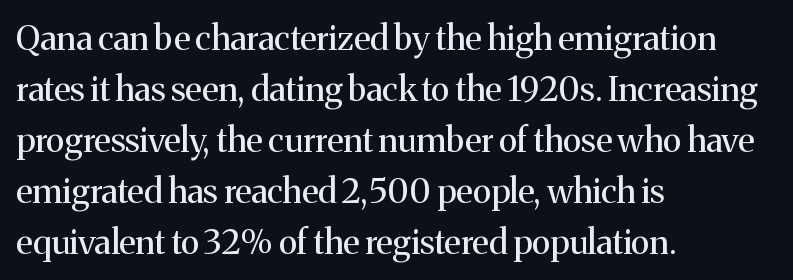
Q: Is the text bold? A: No.
Q: Is the text italic (slanted)? A: No, it is upright.
Q: Is the typeface a serif or a sans-serif typeface? A: Serif.
Q: Is the text underlined? A: No.
Q: How is the paragraph aligned? A: Left-aligned.
Q: Is the spacing between letters normal or unusually wide? A: Normal.
Q: Is the spacing between lines tight, normal or loose? A: Normal.
Q: Width (condensed, normal, or wide)? A: Normal.
Q: Stroke contrast? A: Medium.
Q: x-height? A: Medium.
Q: Monospaced? A: No.
